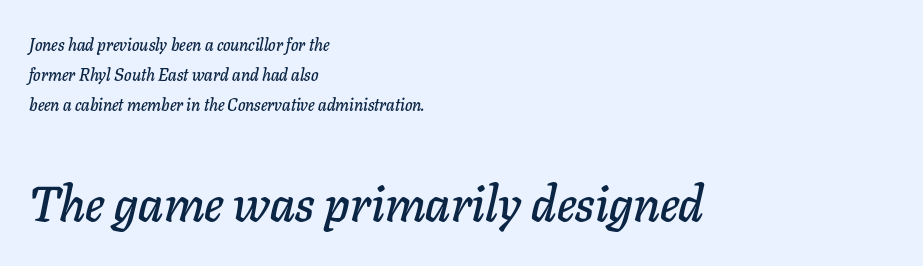
The text carries the slant typical of an italic or oblique font. Varying glyph widths throughout — classic text-font behaviour. The strip under each line holds only bare page. The line texture is even and compact thanks to regular tracking. One-word summary of the alignment: left. Larger block? The one below; the one above is distinctly smaller.
